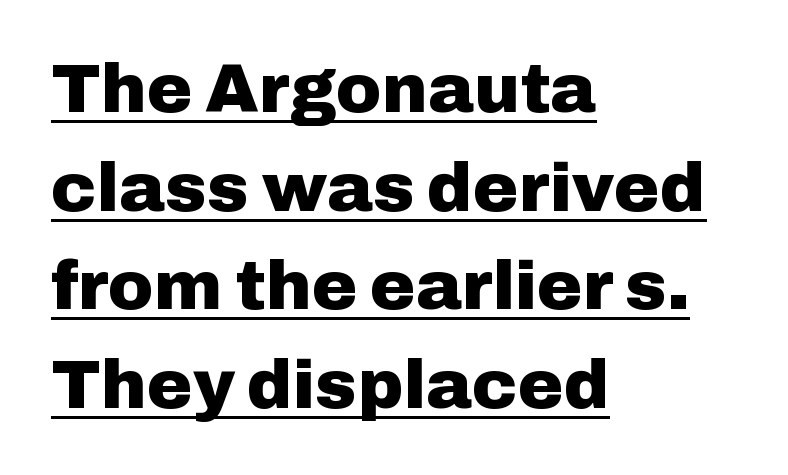
The image shows 69 px heavy sans-serif type, upright; set left-aligned, normal line spacing (1.43x), normal letter spacing, underlined; low stroke contrast and a medium x-height.
